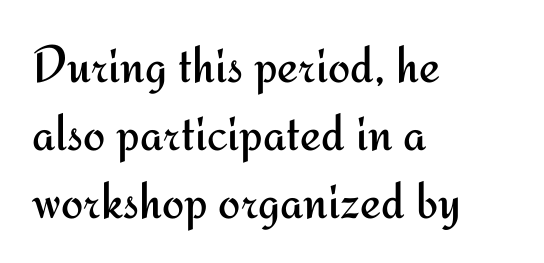
{"serif": "no", "italic": "no", "bold": "no", "weight": "regular", "width": "normal", "stroke_contrast": "medium", "x_height": "small", "monospaced": "no", "underline": "no", "align": "left", "line_spacing": "normal", "line_spacing_ratio": 1.28, "letter_spacing": "normal", "letter_spacing_em": 0.0, "glyph_px": 53}
